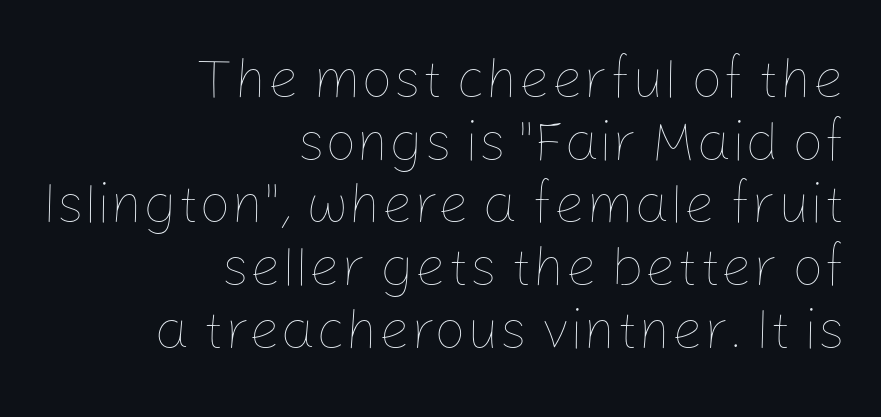
{"italic": "no", "bold": "no", "weight": "thin", "width": "normal", "stroke_contrast": "low", "x_height": "medium", "monospaced": "no", "underline": "no", "align": "right", "line_spacing": "tight", "line_spacing_ratio": 1.12, "letter_spacing": "normal", "letter_spacing_em": 0.0, "glyph_px": 56}
